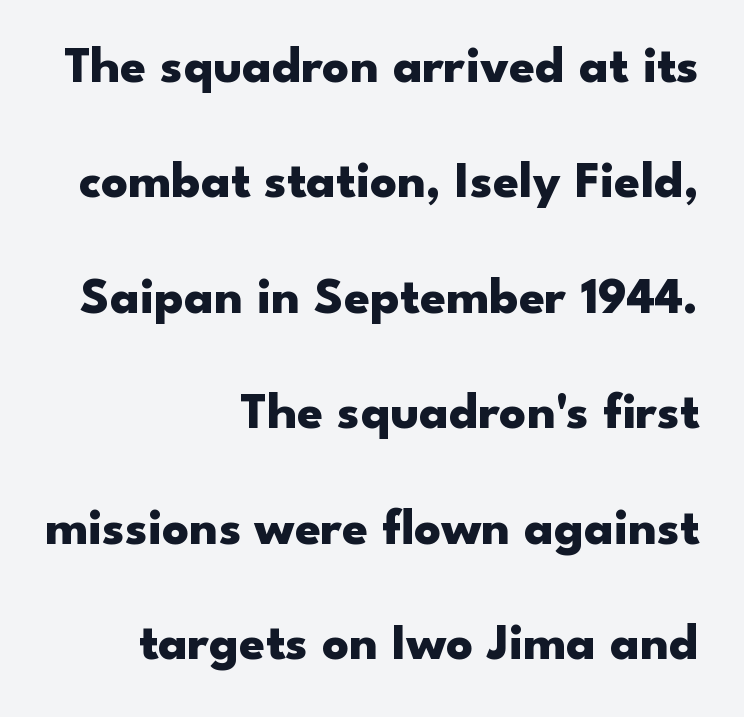
The image shows 52 px heavy, wide sans-serif type, upright; set right-aligned, loose line spacing (2.22x), normal letter spacing, not underlined; low stroke contrast and a small x-height.
